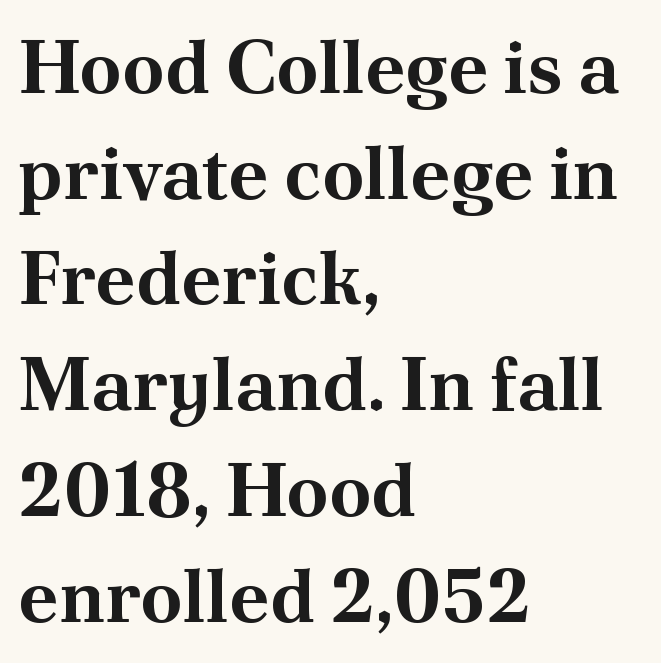
Q: Is the text bold? A: Yes.
Q: Is the text italic (slanted)? A: No, it is upright.
Q: Is the typeface a serif or a sans-serif typeface? A: Serif.
Q: Is the text underlined? A: No.
Q: How is the paragraph aligned? A: Left-aligned.
Q: Is the spacing between letters normal or unusually wide? A: Normal.
Q: Is the spacing between lines tight, normal or loose? A: Normal.
Q: Width (condensed, normal, or wide)? A: Normal.
Q: Stroke contrast? A: Medium.
Q: x-height? A: Small.
Q: Monospaced? A: No.
